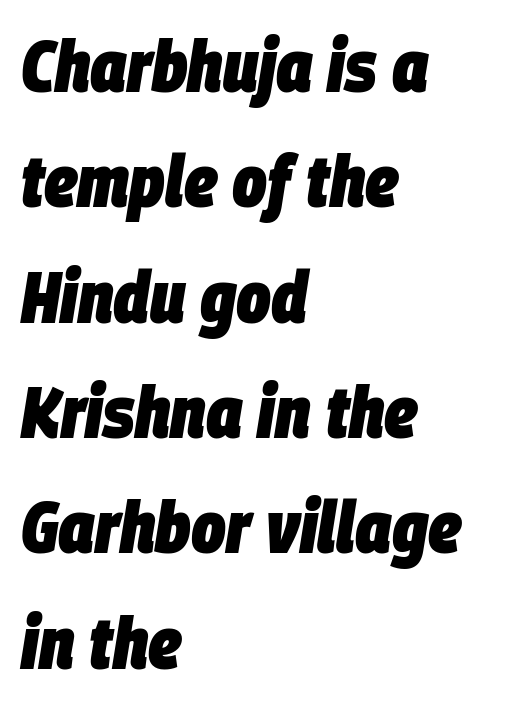
The image shows 73 px heavy, condensed type, italic (leaning right); set left-aligned, normal line spacing (1.58x), normal letter spacing, not underlined; low stroke contrast and a large x-height.
